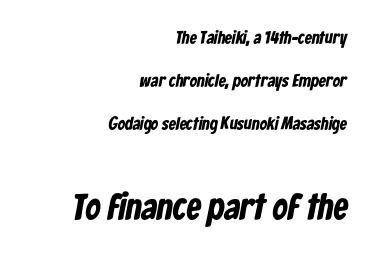
{"serif": "no", "bold": "yes", "weight": "bold", "width": "condensed", "stroke_contrast": "low", "x_height": "medium", "monospaced": "no", "underline": "no", "align": "right", "line_spacing": "loose", "line_spacing_ratio": 2.39, "letter_spacing": "normal", "letter_spacing_em": 0.0, "larger_block": "second", "size_ratio": 2.06, "glyph_px": 37}
